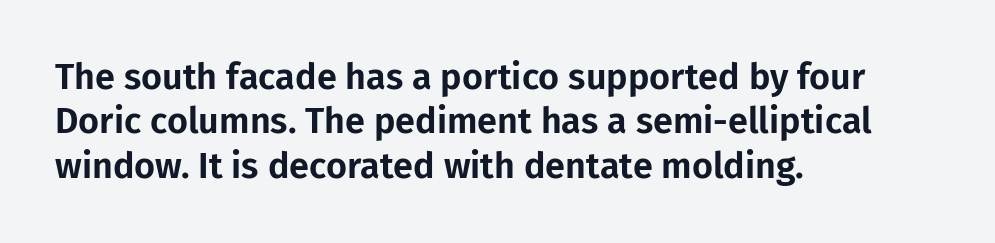
The rendering uses natural spacing where letterforms have individual widths. A typesetter would mark this as roman, not italic. Plain, unruled lines of type. These lines are set flush left with a ragged right edge. Classification — sans serif.
